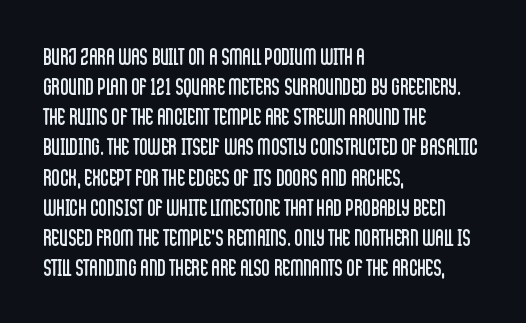
{"italic": "no", "bold": "no", "underline": "no", "align": "left", "line_spacing": "normal", "line_spacing_ratio": 1.31, "letter_spacing": "normal", "letter_spacing_em": 0.0, "glyph_px": 23}
